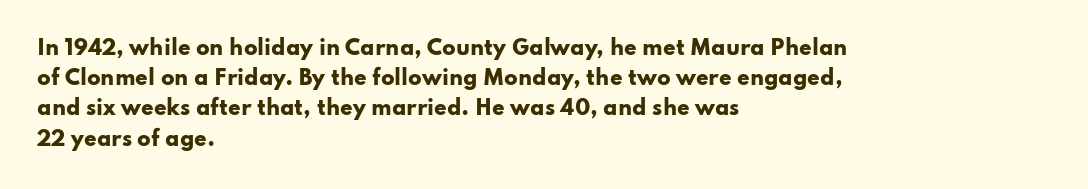
Where is the straight margin? On the left. Between one letter and the next there's only the usual sliver of space. Is there any slant? The stems are plumb. Every letter is thick-stroked: bold, no question.
